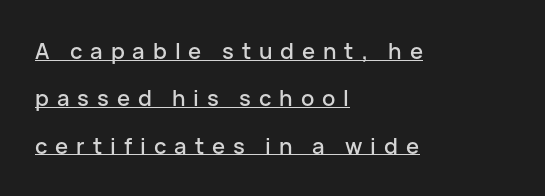
The image shows 22 px text type, upright; set left-aligned, loose line spacing (2.15x), unusually wide letter spacing (+0.36 em), underlined.
